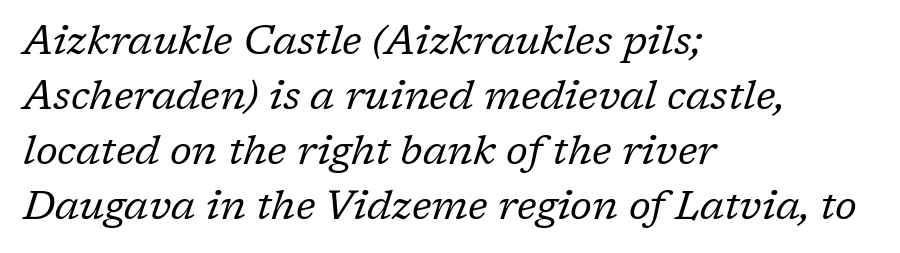
The image shows 41 px regular-weight serif type, italic (leaning right); set left-aligned, normal line spacing (1.34x), normal letter spacing, not underlined; low stroke contrast and a medium x-height.
